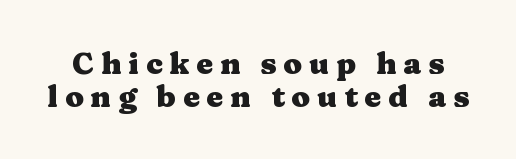
Typographic density is high because the face is bold. The letterforms stand isolated, each surrounded by extra space. Leading: reduced. The font family rendered here belongs to the serif group. When letters stand straight like this, we call the style roman or upright. Each letter keeps its own natural width here, so spacing adapts to shape.
